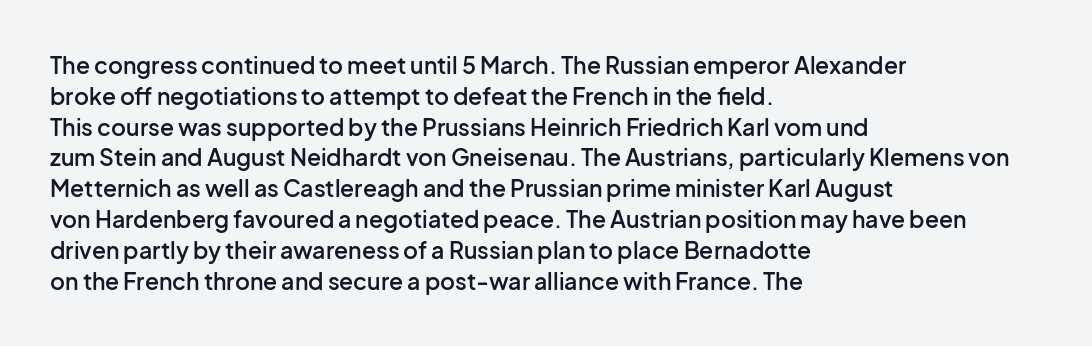
Whoever set this chose a conventional vertical rhythm. There is no visible air inserted between adjacent glyphs. Where is the straight margin? On the left. Type without underlining. The specimen reads as upright at a glance. The typesetting leans somewhat heavy: a semibold.
